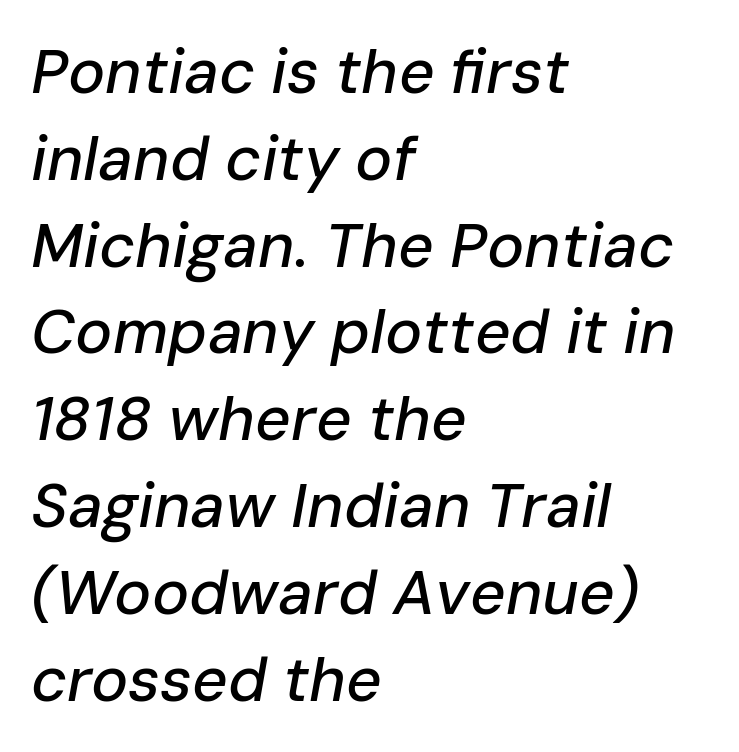
Q: Is the text italic (slanted)? A: Yes, it leans right by about 10 degrees.
Q: Is the text underlined? A: No.
Q: How is the paragraph aligned? A: Left-aligned.
Q: Is the spacing between letters normal or unusually wide? A: Normal.
Q: Is the spacing between lines tight, normal or loose? A: Normal.
Q: Width (condensed, normal, or wide)? A: Normal.
Q: Stroke contrast? A: Low.
Q: x-height? A: Medium.
Q: Monospaced? A: No.
